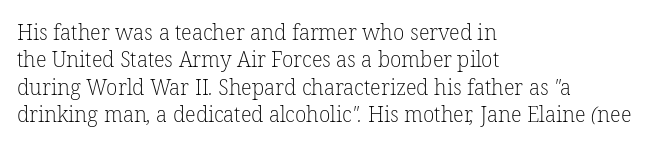
Q: Is the text bold? A: No.
Q: Is the text underlined? A: No.
Q: How is the paragraph aligned? A: Left-aligned.
Q: Is the spacing between letters normal or unusually wide? A: Normal.
Q: Is the spacing between lines tight, normal or loose? A: Normal.
